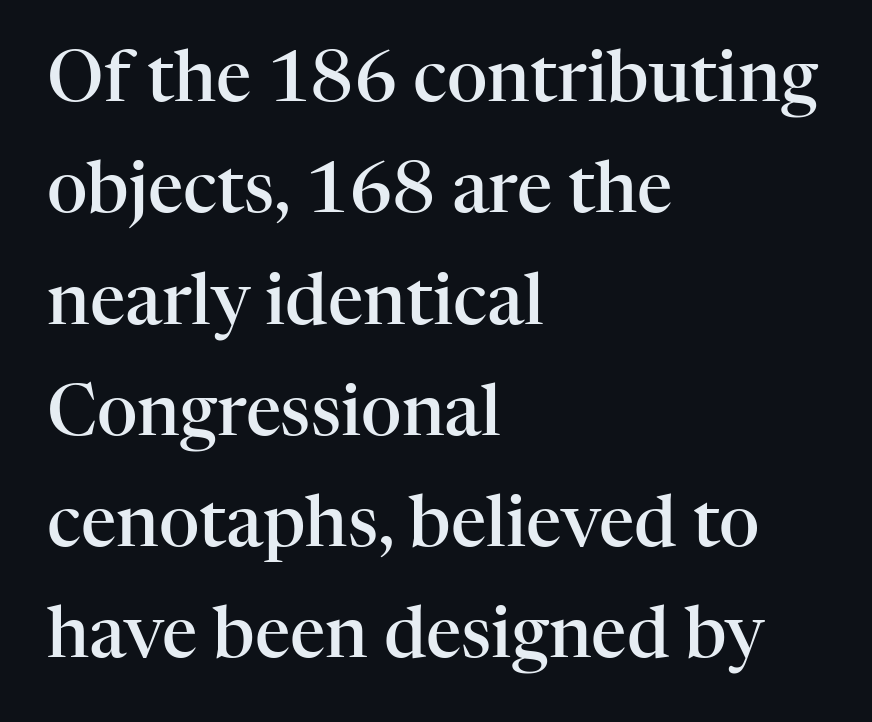
The image shows 70 px semibold serif type, upright; set left-aligned, normal line spacing (1.59x), normal letter spacing, not underlined; high stroke contrast and a medium x-height.
